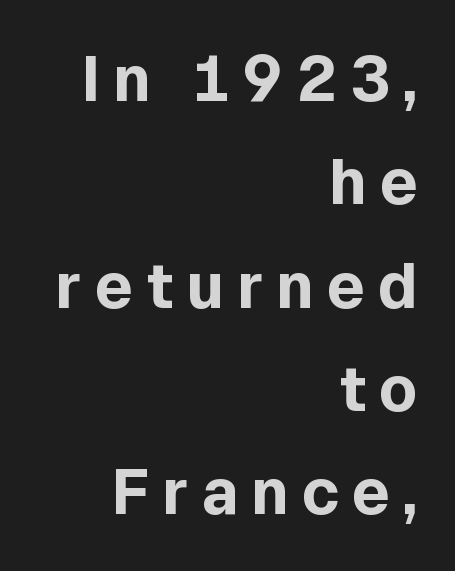
Vertically, the passage feels balanced, rows spaced as you'd expect. The strokes are fattened all the way to bold. Does the lettering tilt? It doesn't — this is upright. This rendering widens character spacing well past its baseline value.
